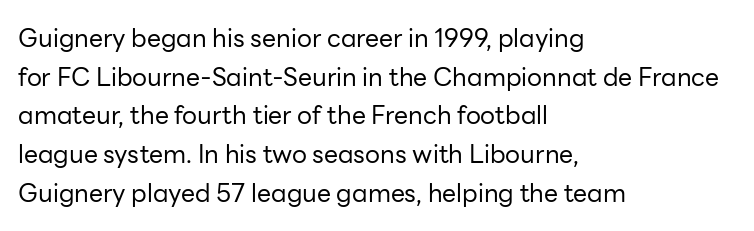
The image shows 25 px text type, upright; set left-aligned, normal line spacing (1.55x), normal letter spacing, not underlined.
